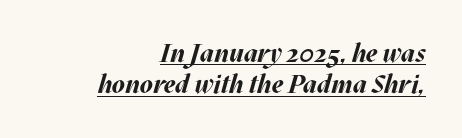
The image shows 26 px bold type, italic (leaning right); set right-aligned, line spacing 1.21x, normal letter spacing, underlined.
